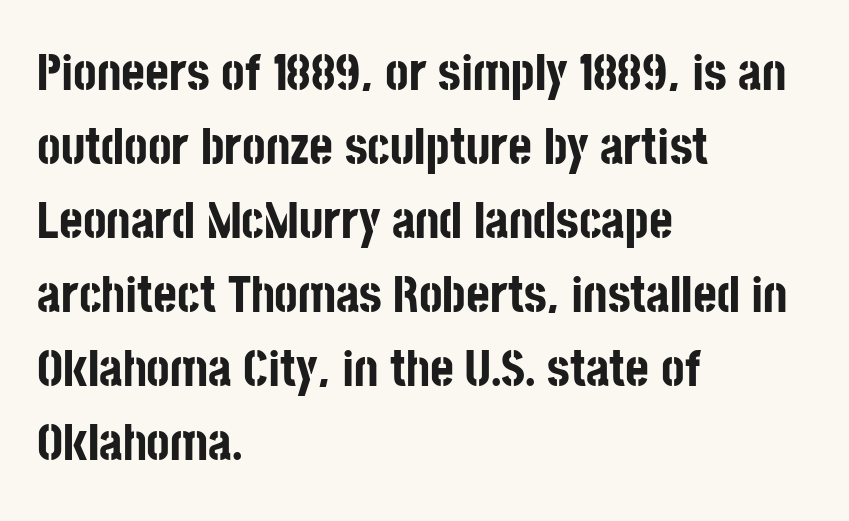
Q: Is the text bold? A: Yes.
Q: Is the text italic (slanted)? A: No, it is upright.
Q: Is the typeface a serif or a sans-serif typeface? A: Sans-serif.
Q: Is the text underlined? A: No.
Q: How is the paragraph aligned? A: Left-aligned.
Q: Is the spacing between letters normal or unusually wide? A: Normal.
Q: Is the spacing between lines tight, normal or loose? A: Normal.
Q: Width (condensed, normal, or wide)? A: Condensed.
Q: Stroke contrast? A: Low.
Q: x-height? A: Large.
Q: Monospaced? A: No.
